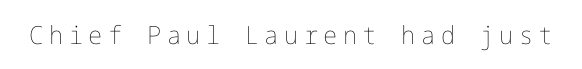
{"italic": "no", "bold": "no", "underline": "no", "letter_spacing": "wide", "letter_spacing_em": 0.22, "glyph_px": 25}
